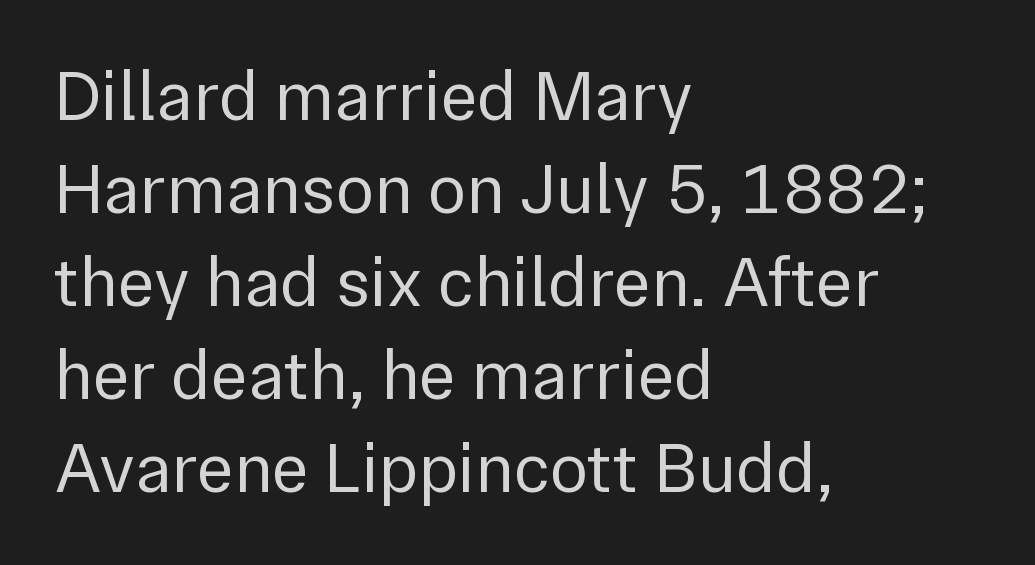
Q: Is the text bold? A: No.
Q: Is the text italic (slanted)? A: No, it is upright.
Q: Is the typeface a serif or a sans-serif typeface? A: Sans-serif.
Q: Is the text underlined? A: No.
Q: How is the paragraph aligned? A: Left-aligned.
Q: Is the spacing between letters normal or unusually wide? A: Normal.
Q: Is the spacing between lines tight, normal or loose? A: Normal.
Q: Width (condensed, normal, or wide)? A: Normal.
Q: x-height? A: Medium.
Q: Monospaced? A: No.
